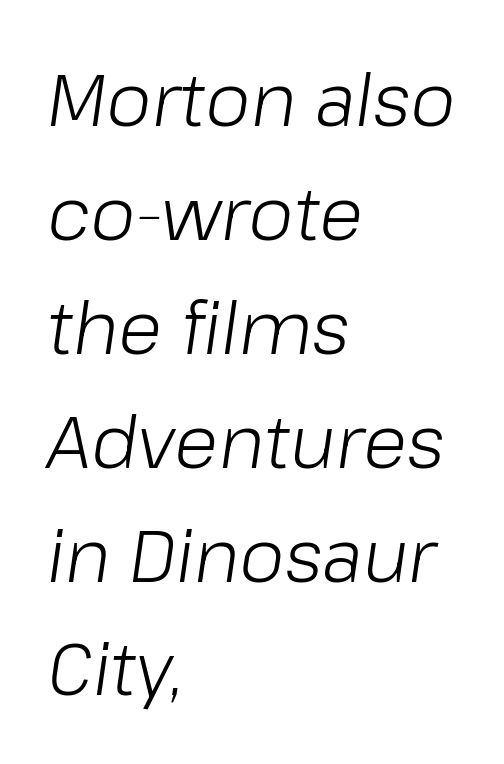
Tall strokes in this sample are angled rather than plumb. Typeset ragged right — the left edge is the straight one. The passage shown is not underscored anywhere. Note the varied advance widths — an 'i' is clearly narrower than an 'm'.
